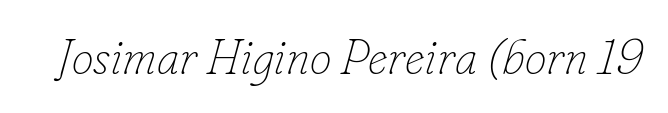
This rendering features lettering with no underline. Words appear dense and cohesive because spacing is normal. The passage shown is typed in a proportional face where columns would drift. The face looks like a standard text weight, possibly lighter.
